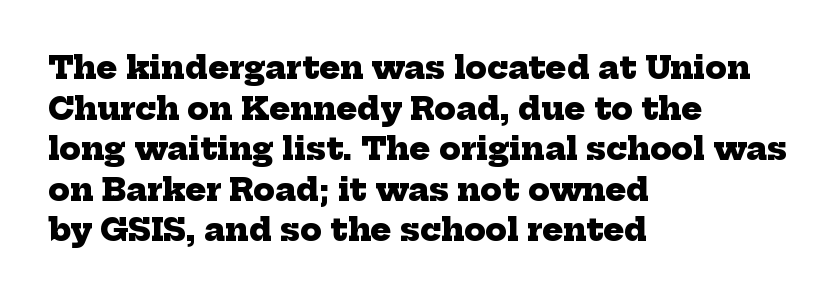
The specimen omits any rule beneath the text block's lines. Rows of type keep a routine distance in the vertical direction. The glyphs in this specimen are seriffed. Think of a printed novel: that variable character pitch is what you see here. In terms of letterspacing, this is plain default setting. Left-aligned paragraph, ragged on the right.
